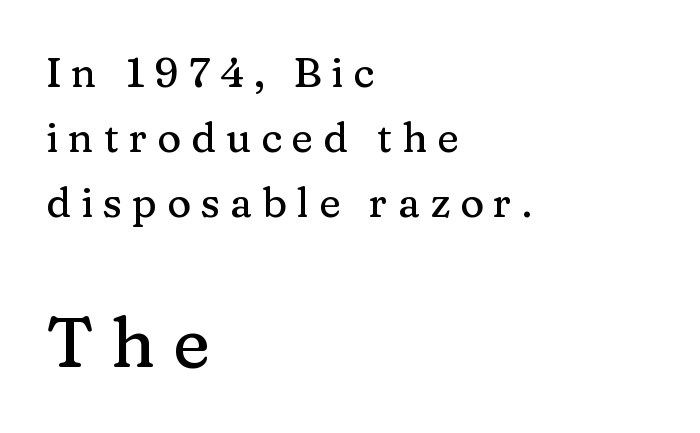
You can tell it's not italic because the verticals are truly vertical. Each line starts at the same left margin while the right side varies. Regular leading. What kind of face is this? One with serifs.
